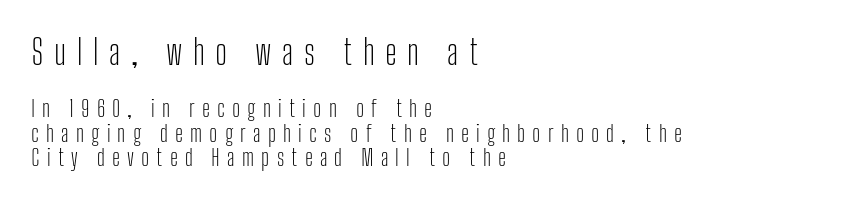
The image shows 34 px light, condensed sans-serif type, upright; set left-aligned, tight line spacing (1.06x), unusually wide letter spacing (+0.31 em), not underlined; the first (top) block is 1.48x larger; low stroke contrast and a medium x-height.
